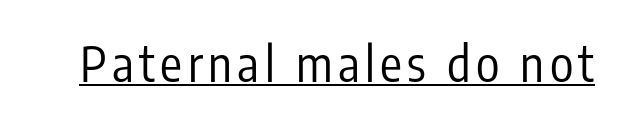
{"serif": "no", "italic": "no", "bold": "no", "weight": "regular", "width": "condensed", "stroke_contrast": "low", "x_height": "medium", "monospaced": "no", "underline": "yes", "glyph_px": 49}
